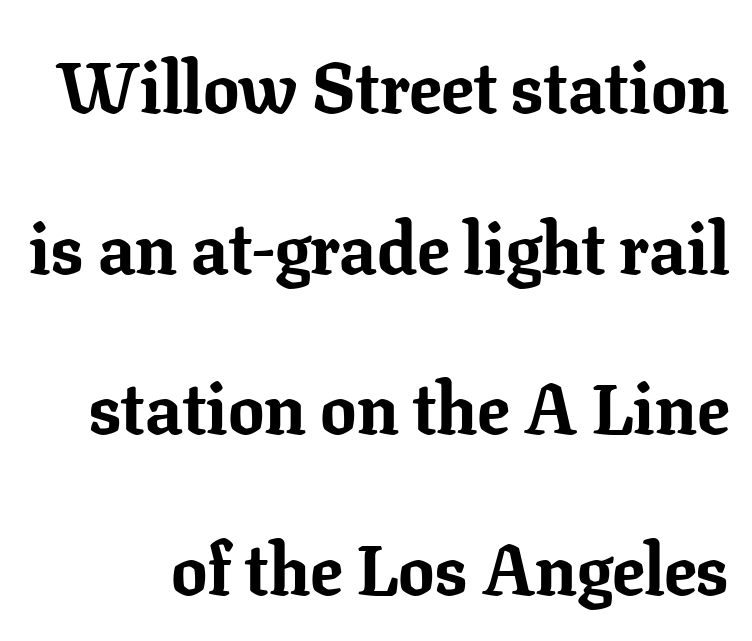
{"serif": "yes", "italic": "no", "bold": "yes", "weight": "bold", "width": "normal", "stroke_contrast": "low", "x_height": "medium", "monospaced": "no", "underline": "no", "line_spacing": "loose", "line_spacing_ratio": 2.23, "letter_spacing": "normal", "letter_spacing_em": 0.0, "glyph_px": 72}
